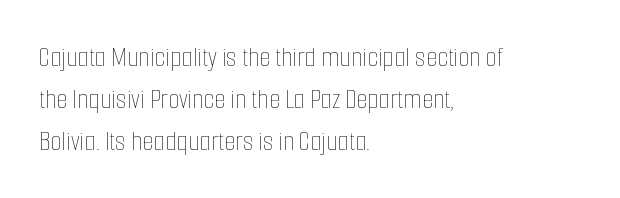
Q: Is the text bold? A: No.
Q: Is the text italic (slanted)? A: No, it is upright.
Q: Is the text underlined? A: No.
Q: How is the paragraph aligned? A: Left-aligned.
Q: Is the spacing between letters normal or unusually wide? A: Normal.
Q: Is the spacing between lines tight, normal or loose? A: Normal.
Q: Width (condensed, normal, or wide)? A: Condensed.
Q: Stroke contrast? A: Low.
Q: x-height? A: Medium.
Q: Monospaced? A: No.
